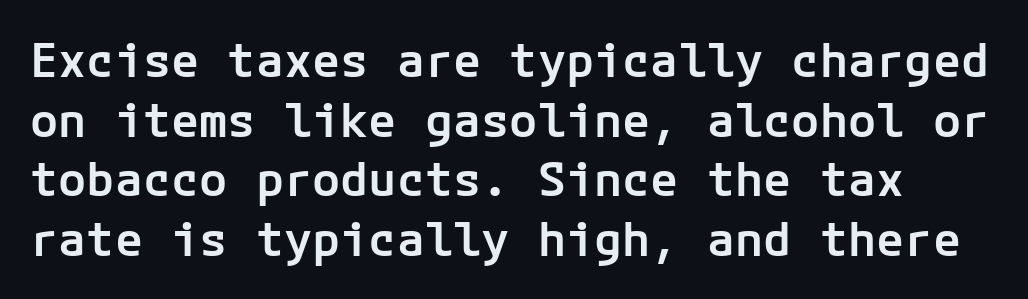
Q: Is the text bold? A: Semi-bold.
Q: Is the text italic (slanted)? A: No, it is upright.
Q: Is the typeface a serif or a sans-serif typeface? A: Sans-serif.
Q: Is the text underlined? A: No.
Q: Is the spacing between letters normal or unusually wide? A: Normal.
Q: Is the spacing between lines tight, normal or loose? A: Normal.
Q: Width (condensed, normal, or wide)? A: Normal.
Q: Stroke contrast? A: Low.
Q: x-height? A: Medium.
